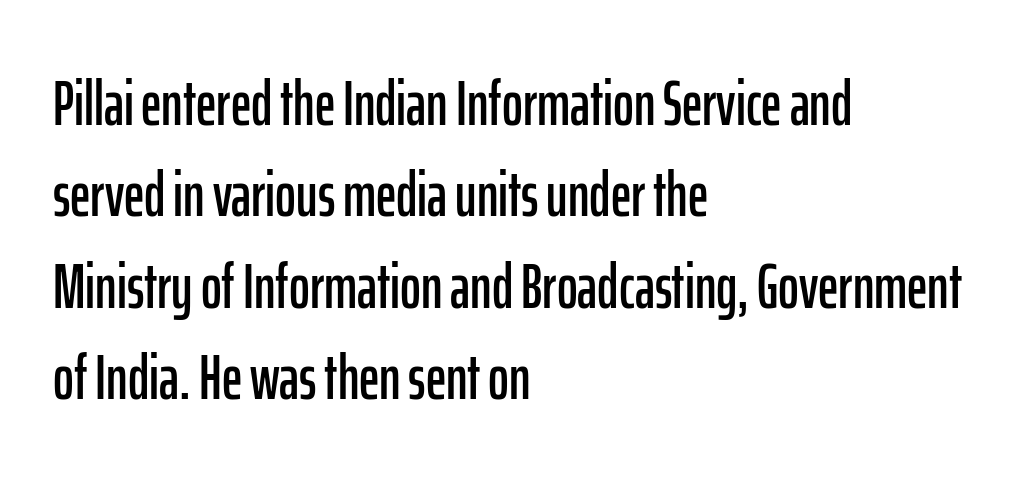
{"serif": "no", "italic": "no", "width": "condensed", "stroke_contrast": "low", "x_height": "medium", "monospaced": "no", "underline": "no", "align": "left", "line_spacing": "normal", "line_spacing_ratio": 1.45, "letter_spacing": "normal", "letter_spacing_em": 0.0, "glyph_px": 63}
